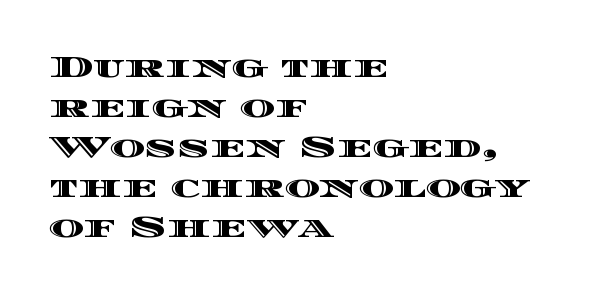
The image shows 30 px wide type, upright; set left-aligned, normal line spacing (1.33x), normal letter spacing, not underlined; a large x-height.
